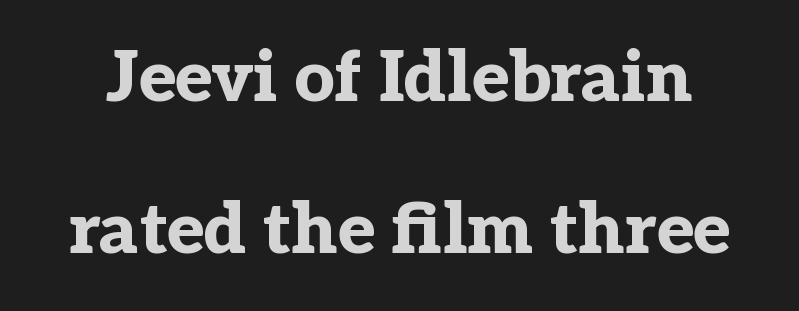
{"serif": "yes", "italic": "no", "bold": "yes", "weight": "bold", "width": "normal", "stroke_contrast": "low", "x_height": "medium", "monospaced": "no", "underline": "no", "line_spacing": "loose", "line_spacing_ratio": 2.17, "letter_spacing": "normal", "letter_spacing_em": 0.0, "glyph_px": 70}
